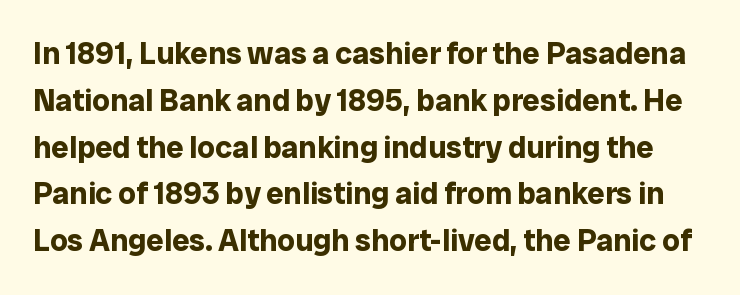
The image shows 31 px bold sans-serif type, upright; set normal line spacing (1.51x), normal letter spacing, not underlined; low stroke contrast and a medium x-height.
